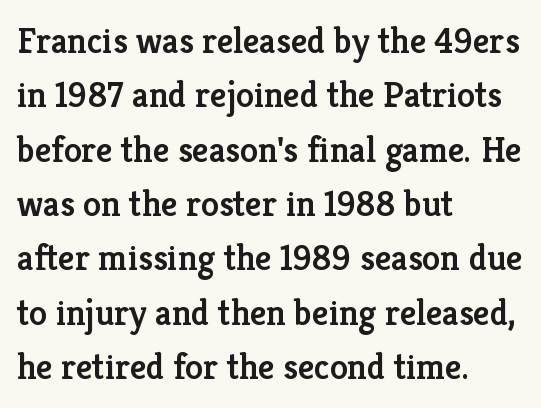
The image shows 36 px semibold serif type, upright; set left-aligned, normal line spacing (1.51x), normal letter spacing, not underlined; low stroke contrast and a medium x-height.
